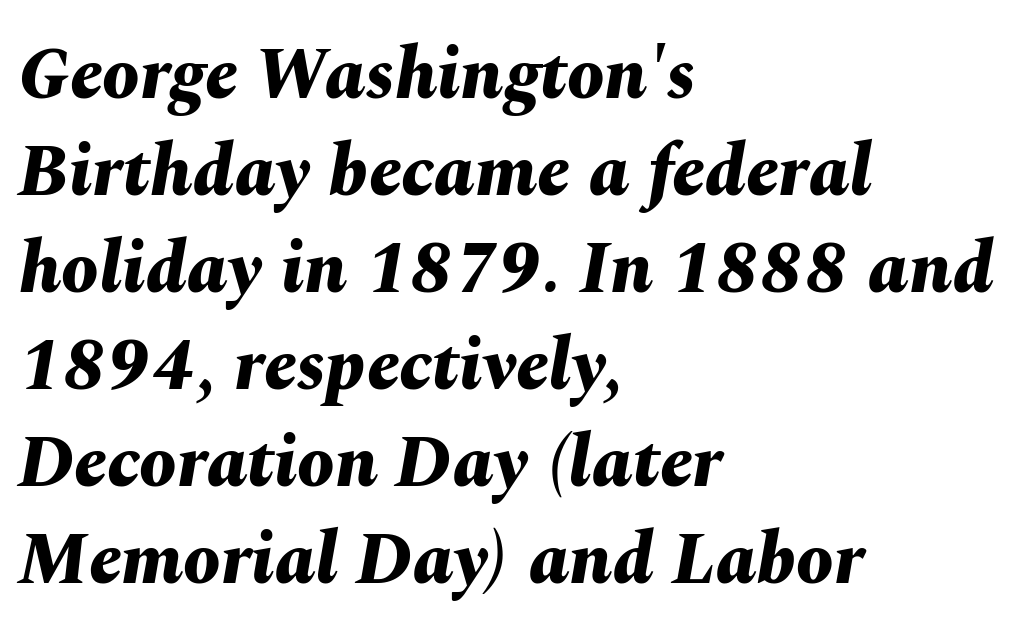
The compositor pushed each line to the left boundary. This sample has the flowing, uneven cadence of proportional lettering. Tracking here is standard; glyphs follow each other at the usual distance. The typography opts for an oblique posture over an upright one.
